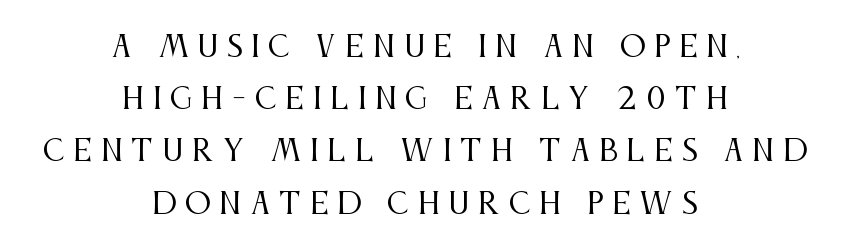
The image shows 29 px regular-weight, condensed serif type, upright; set centered, line spacing 1.8x, unusually wide letter spacing (+0.3 em), not underlined; medium stroke contrast and a large x-height.
